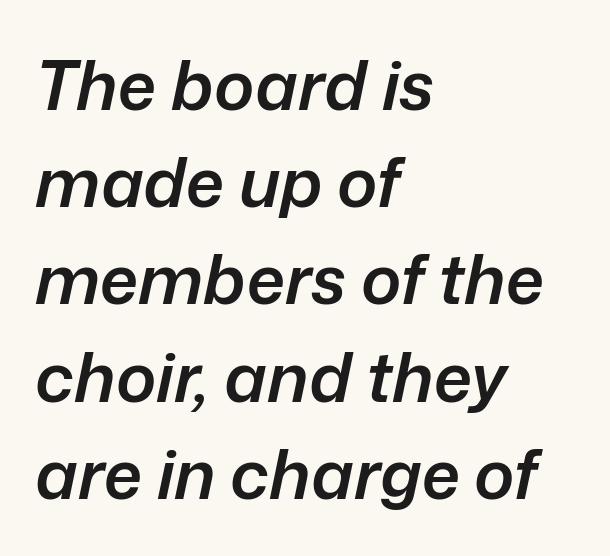
{"italic": "yes", "lean": "right", "slant_degrees": 12, "bold": "semi", "weight": "semibold", "width": "normal", "stroke_contrast": "low", "x_height": "medium", "monospaced": "no", "underline": "no", "align": "left", "line_spacing": "normal", "line_spacing_ratio": 1.43, "letter_spacing": "normal", "letter_spacing_em": 0.0, "glyph_px": 68}
